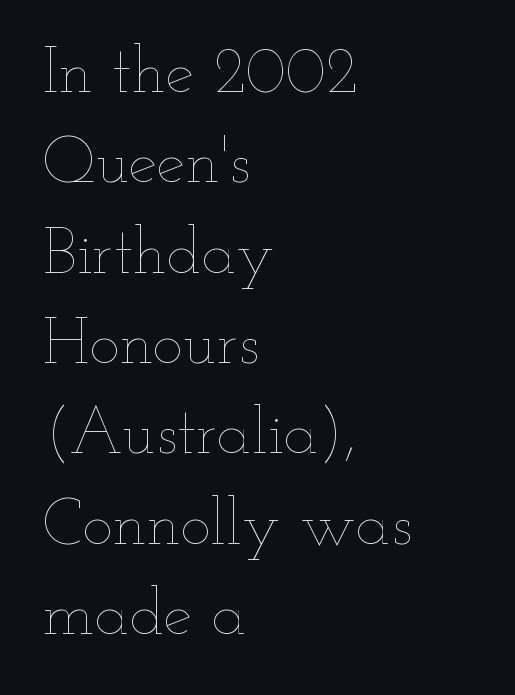
{"italic": "no", "bold": "no", "weight": "thin", "width": "wide", "stroke_contrast": "low", "x_height": "small", "monospaced": "no", "underline": "no", "align": "left", "line_spacing": "normal", "line_spacing_ratio": 1.39, "letter_spacing": "normal", "letter_spacing_em": 0.0, "glyph_px": 65}
